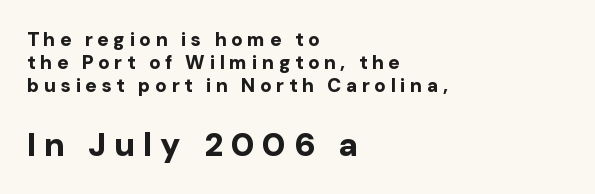
The image shows 33 px bold sans-serif type, upright; set left-aligned, line spacing 1.22x, unusually wide letter spacing (+0.24 em), not underlined; the second (bottom) block is 1.74x larger; low stroke contrast and a medium x-height.
